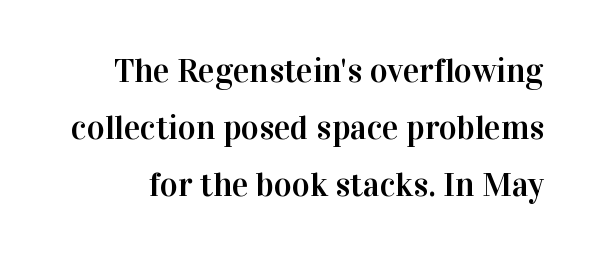
{"serif": "yes", "italic": "no", "width": "normal", "stroke_contrast": "high", "x_height": "medium", "monospaced": "no", "underline": "no", "line_spacing": "normal", "line_spacing_ratio": 1.68, "letter_spacing": "normal", "letter_spacing_em": 0.0, "glyph_px": 34}
